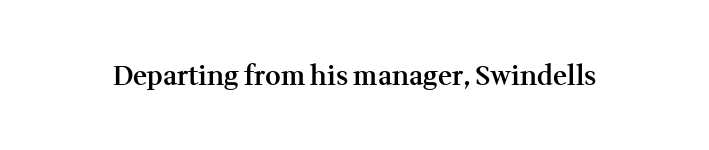
Honestly, the letter spacing is just normal — you wouldn't notice it. Only glyphs here, with clear space below each row. The typography opts for an upright posture over an oblique one. Set as a demibold, roughly 600 on the weight scale.
